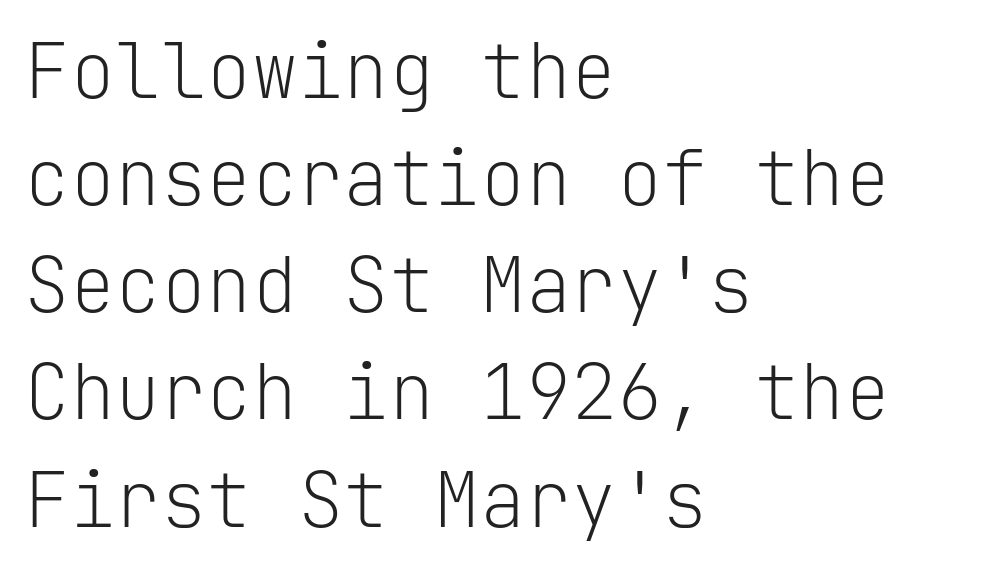
The image shows 76 px light sans-serif type, upright, monospaced; set left-aligned, normal line spacing (1.41x), normal letter spacing, not underlined; low stroke contrast and a medium x-height.
